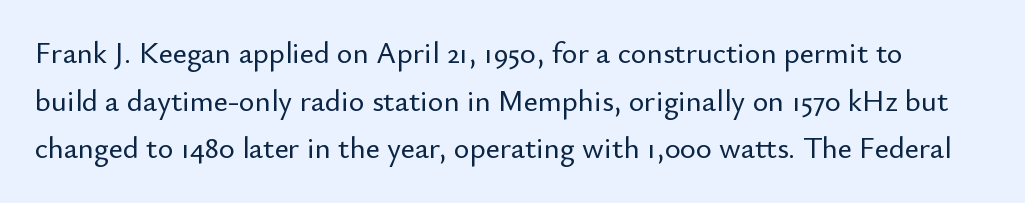
The image shows 30 px sans-serif type, upright; set normal line spacing (1.59x), normal letter spacing, not underlined; low stroke contrast and a small x-height.
